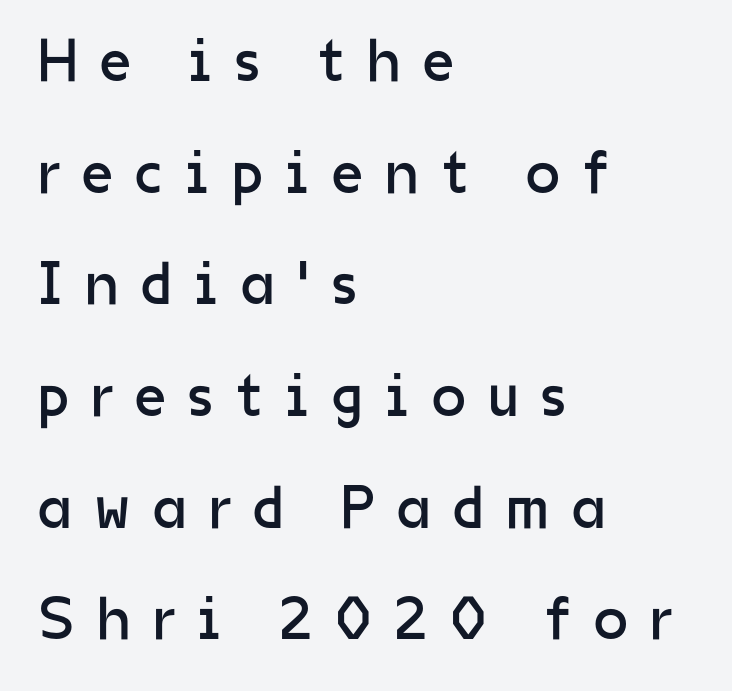
Quick note: underline off. Does the lettering tilt? It doesn't — this is upright. This sample has the flowing, uneven cadence of proportional lettering. A light-to-regular cut is what we see here. Casual observation: everything's shoved over to the left. Someone cranked the tracking dial way up on this one.
